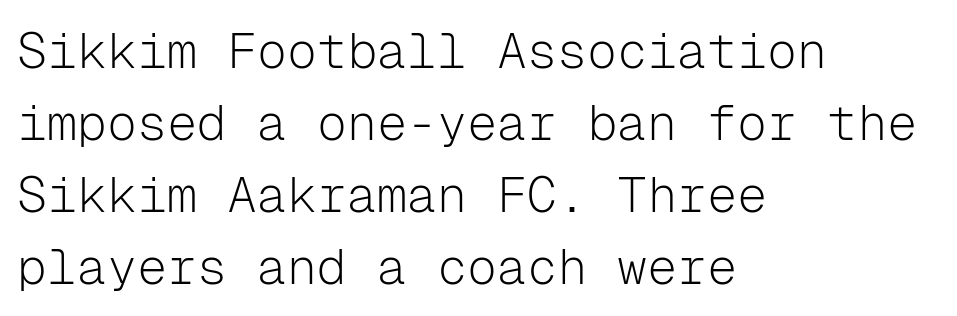
{"serif": "no", "italic": "no", "bold": "no", "weight": "light", "width": "normal", "stroke_contrast": "low", "x_height": "medium", "monospaced": "yes", "underline": "no", "align": "left", "line_spacing": "normal", "line_spacing_ratio": 1.44, "letter_spacing": "normal", "letter_spacing_em": 0.0, "glyph_px": 50}
